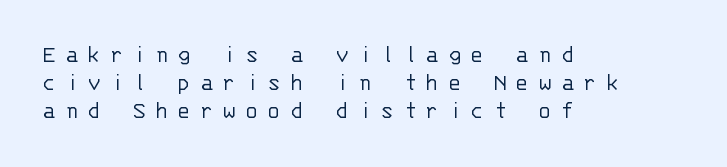
The passage shown is not underscored anywhere. In terms of posture, this sample is upright. Weight: not bold — regular or lighter. These lines huddle together more closely than default settings would place them.
